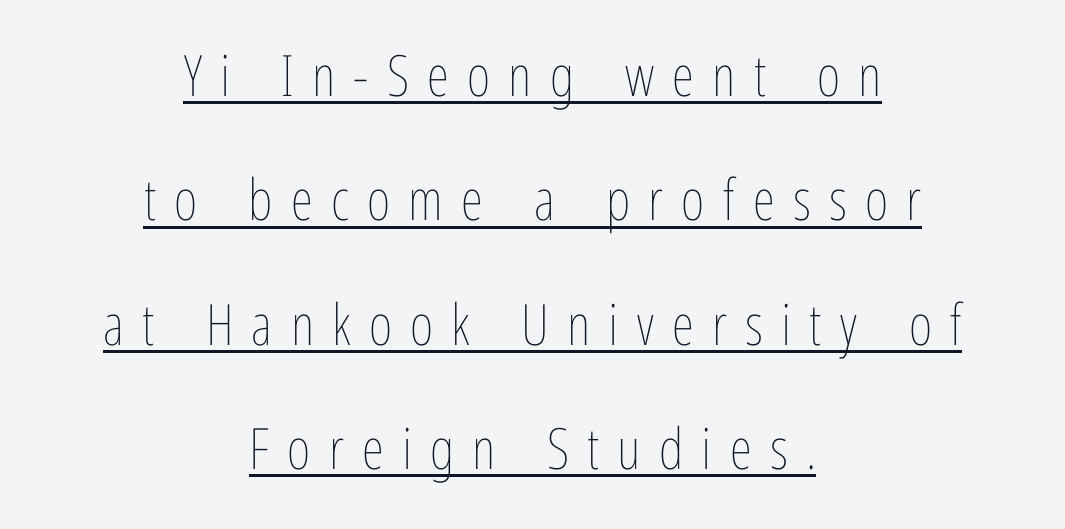
Notice how the passage keeps no hard edge, just a central spine. Characters follow at a spacing far wider than the type designer built in. Glance below the letters and you will spot a drawn line. Looks like regular typesetting: each glyph gets only the width it needs. Is there any slant? The stems are plumb. The typeface has the unassuming heft of standard copy or less.
